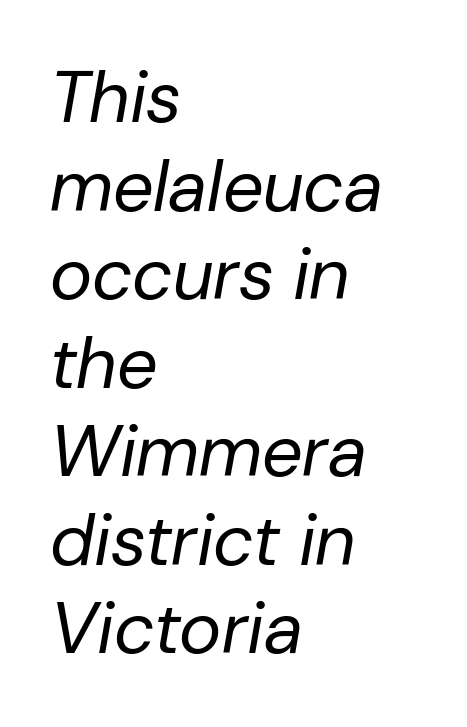
The face used here is proportionally spaced, like ordinary book or web type. This reads as an unemphasized weight, regular at the heaviest. The gaps between neighbouring characters are ordinary and unremarkable. Line beginnings align vertically; line endings do not.
